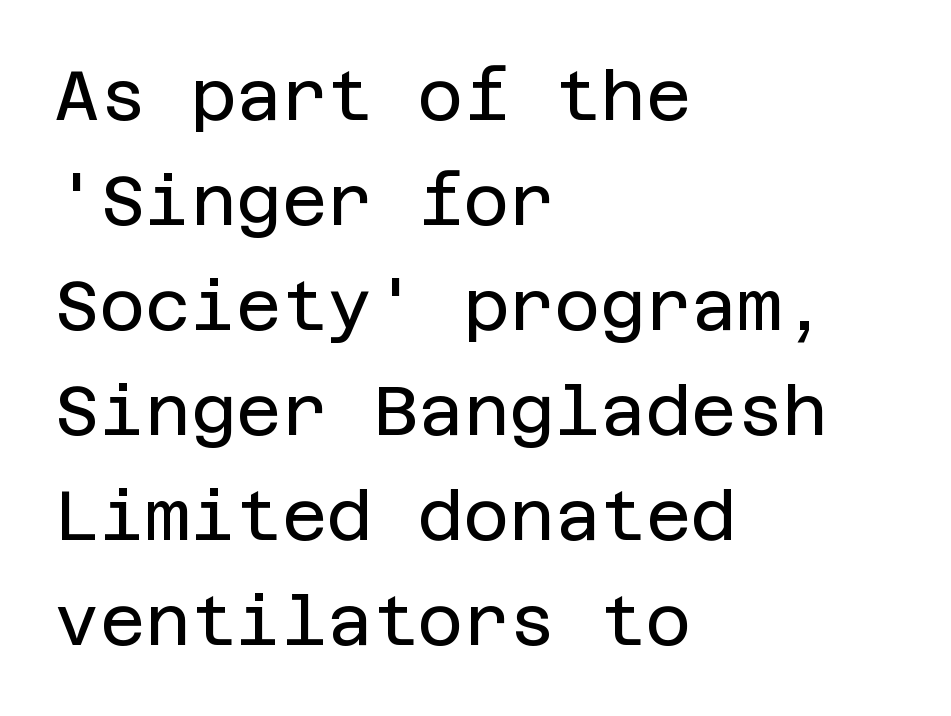
Q: Is the text bold? A: No.
Q: Is the text italic (slanted)? A: No, it is upright.
Q: Is the typeface a serif or a sans-serif typeface? A: Sans-serif.
Q: Is the text underlined? A: No.
Q: How is the paragraph aligned? A: Left-aligned.
Q: Is the spacing between letters normal or unusually wide? A: Normal.
Q: Is the spacing between lines tight, normal or loose? A: Normal.
Q: Width (condensed, normal, or wide)? A: Normal.
Q: Stroke contrast? A: Low.
Q: x-height? A: Large.
